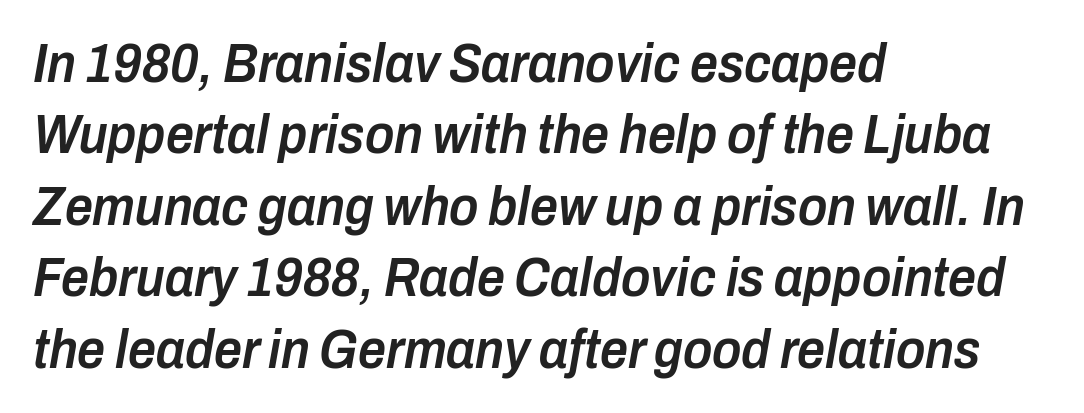
{"italic": "yes", "lean": "right", "slant_degrees": 10, "bold": "semi", "weight": "semibold", "width": "condensed", "stroke_contrast": "low", "x_height": "medium", "monospaced": "no", "underline": "no", "align": "left", "line_spacing": "normal", "line_spacing_ratio": 1.3, "letter_spacing": "normal", "letter_spacing_em": 0.0, "glyph_px": 55}
